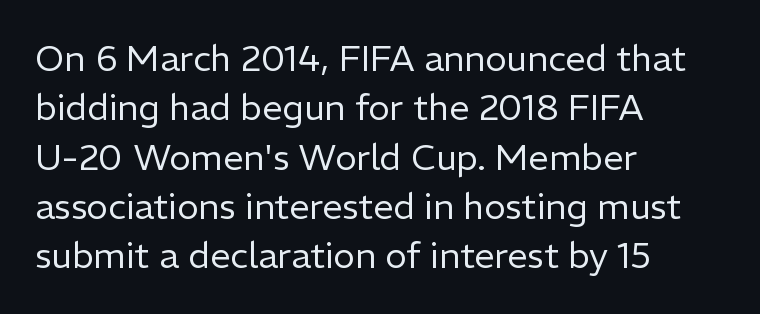
The image shows 36 px regular-weight sans-serif type, upright; set left-aligned, normal line spacing (1.37x), normal letter spacing, not underlined; low stroke contrast and a medium x-height.
